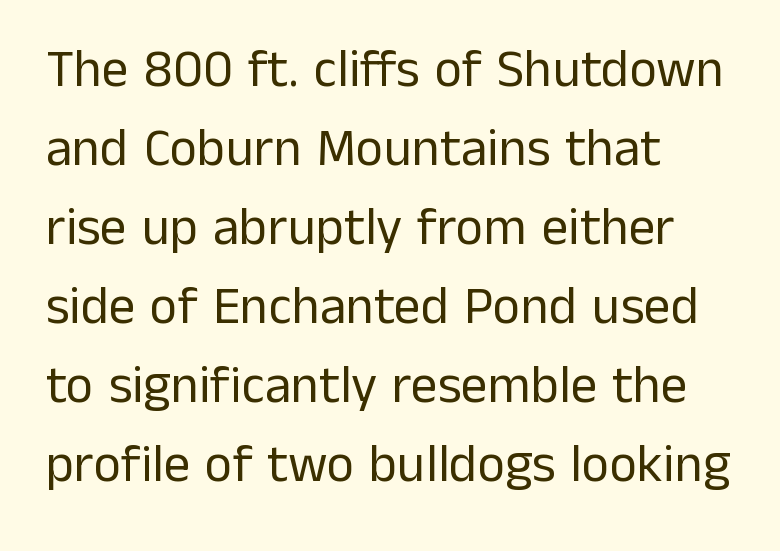
{"serif": "no", "italic": "no", "bold": "no", "weight": "regular", "width": "normal", "stroke_contrast": "low", "x_height": "medium", "monospaced": "no", "underline": "no", "align": "left", "line_spacing": "normal", "line_spacing_ratio": 1.49, "letter_spacing": "normal", "letter_spacing_em": 0.0, "glyph_px": 53}
